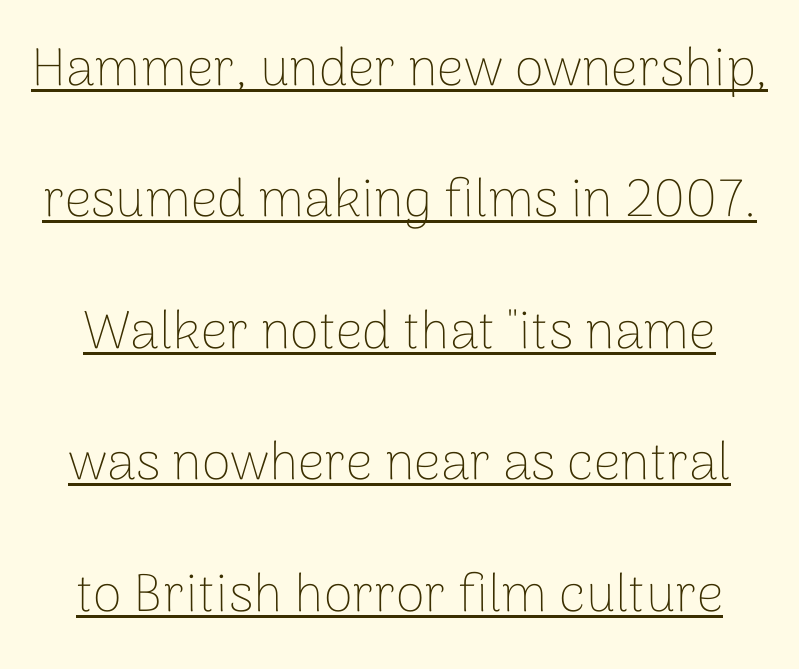
The image shows 53 px thin sans-serif type, upright; set loose line spacing (2.48x), normal letter spacing, underlined; low stroke contrast and a medium x-height.
